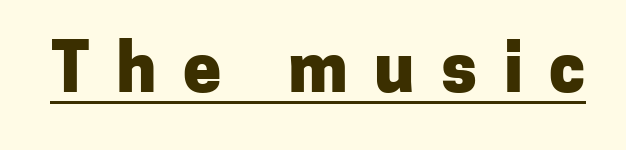
Q: Is the text bold? A: Yes.
Q: Is the text italic (slanted)? A: No, it is upright.
Q: Is the typeface a serif or a sans-serif typeface? A: Sans-serif.
Q: Is the text underlined? A: Yes.
Q: Is the spacing between letters normal or unusually wide? A: Unusually wide.
Q: Width (condensed, normal, or wide)? A: Normal.
Q: Stroke contrast? A: Low.
Q: x-height? A: Medium.
Q: Monospaced? A: No.
